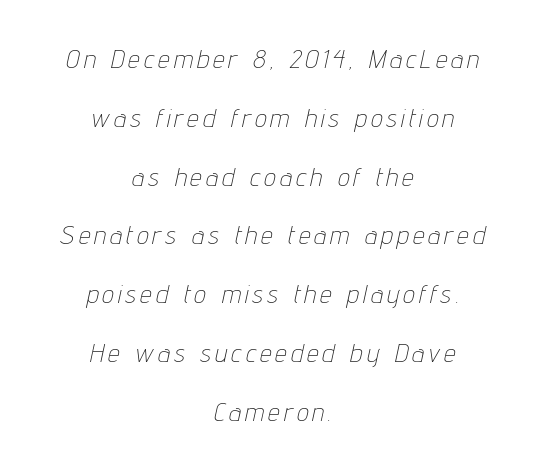
Q: Is the text bold? A: No.
Q: Is the text italic (slanted)? A: Yes, it leans right by about 12 degrees.
Q: Is the text underlined? A: No.
Q: How is the paragraph aligned? A: Centered.
Q: Is the spacing between lines tight, normal or loose? A: Loose.
